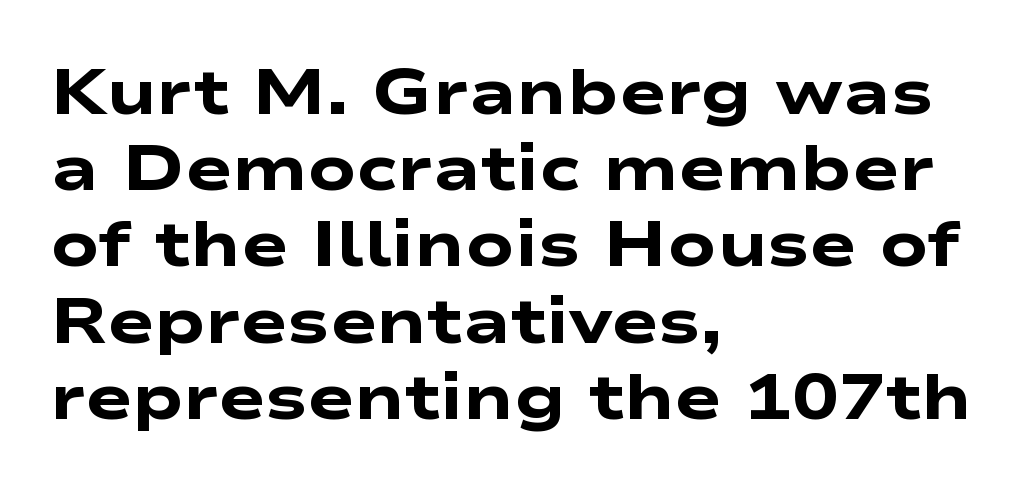
The image shows 63 px heavy, wide sans-serif type; set left-aligned, line spacing 1.21x, normal letter spacing, not underlined; low stroke contrast and a medium x-height.
